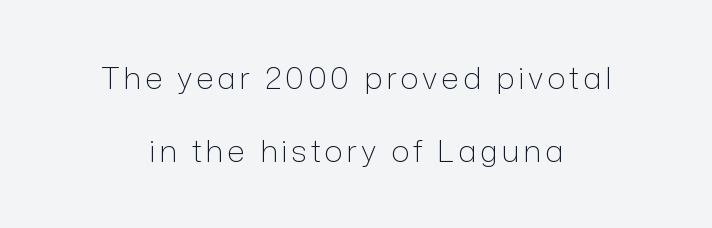
Q: Is the text bold? A: No.
Q: Is the text italic (slanted)? A: No, it is upright.
Q: Is the typeface a serif or a sans-serif typeface? A: Sans-serif.
Q: Is the text underlined? A: No.
Q: How is the paragraph aligned? A: Centered.
Q: Is the spacing between lines tight, normal or loose? A: Loose.
Q: Width (condensed, normal, or wide)? A: Normal.
Q: Stroke contrast? A: Low.
Q: x-height? A: Medium.
Q: Monospaced? A: No.
